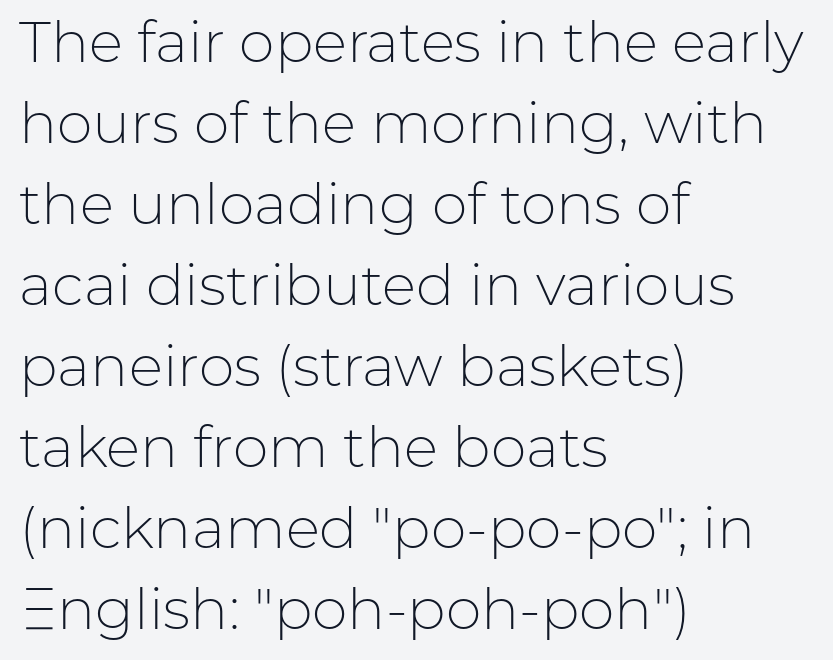
The image shows 57 px light sans-serif type, upright; set left-aligned, normal line spacing (1.42x), normal letter spacing, not underlined; low stroke contrast and a medium x-height.
